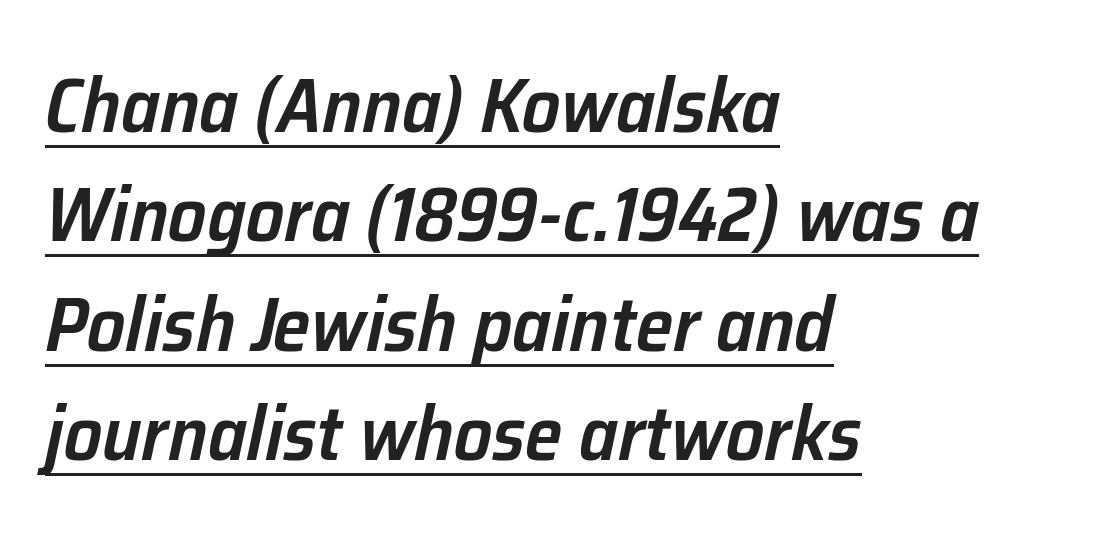
{"italic": "yes", "lean": "right", "slant_degrees": 12, "bold": "semi", "weight": "semibold", "width": "normal", "stroke_contrast": "low", "x_height": "medium", "monospaced": "no", "underline": "yes", "align": "left", "line_spacing": "normal", "line_spacing_ratio": 1.44, "letter_spacing": "normal", "letter_spacing_em": 0.0, "glyph_px": 76}
